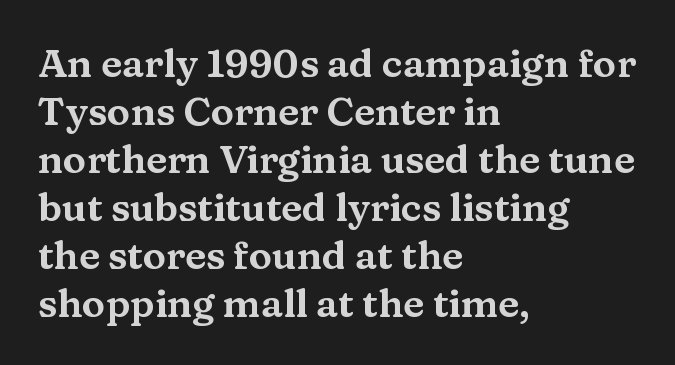
{"serif": "yes", "italic": "no", "width": "wide", "stroke_contrast": "medium", "x_height": "medium", "monospaced": "no", "underline": "no", "align": "left", "line_spacing_ratio": 1.23, "letter_spacing": "normal", "letter_spacing_em": 0.0, "glyph_px": 39}
